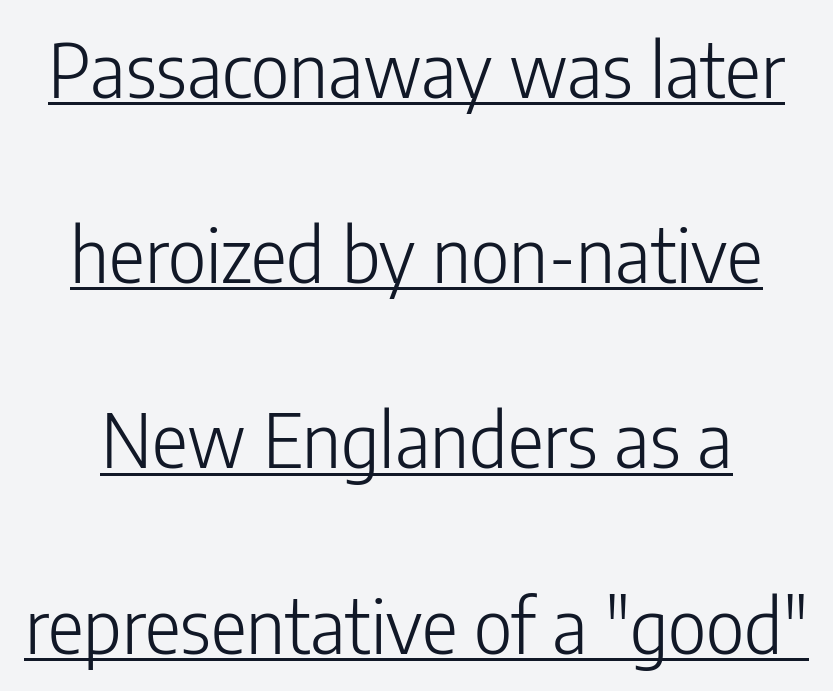
The image shows 75 px light, condensed sans-serif type, upright; set loose line spacing (2.47x), normal letter spacing, underlined; low stroke contrast and a medium x-height.
